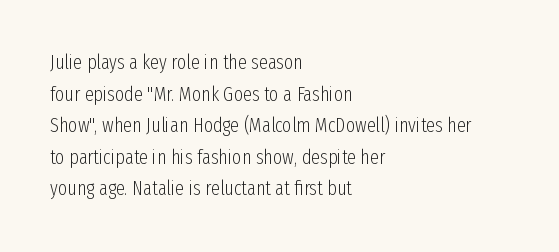
Q: Is the text bold? A: No.
Q: Is the text italic (slanted)? A: No, it is upright.
Q: Is the text underlined? A: No.
Q: How is the paragraph aligned? A: Left-aligned.
Q: Is the spacing between letters normal or unusually wide? A: Normal.
Q: Is the spacing between lines tight, normal or loose? A: Normal.
